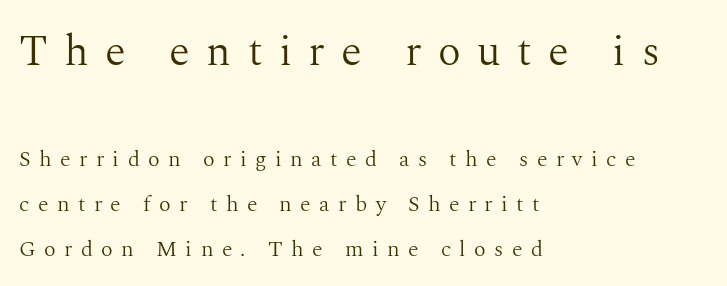
Q: Is the text bold? A: No.
Q: Is the text italic (slanted)? A: No, it is upright.
Q: Is the typeface a serif or a sans-serif typeface? A: Serif.
Q: Is the text underlined? A: No.
Q: How is the paragraph aligned? A: Left-aligned.
Q: Is the spacing between letters normal or unusually wide? A: Unusually wide.
Q: Is the spacing between lines tight, normal or loose? A: Loose.
Q: Which block of text is set in a larger size, the first (top) or the second (bottom)? A: The first (top) one.
Q: Width (condensed, normal, or wide)? A: Normal.
Q: Stroke contrast? A: Medium.
Q: x-height? A: Medium.
Q: Monospaced? A: No.
